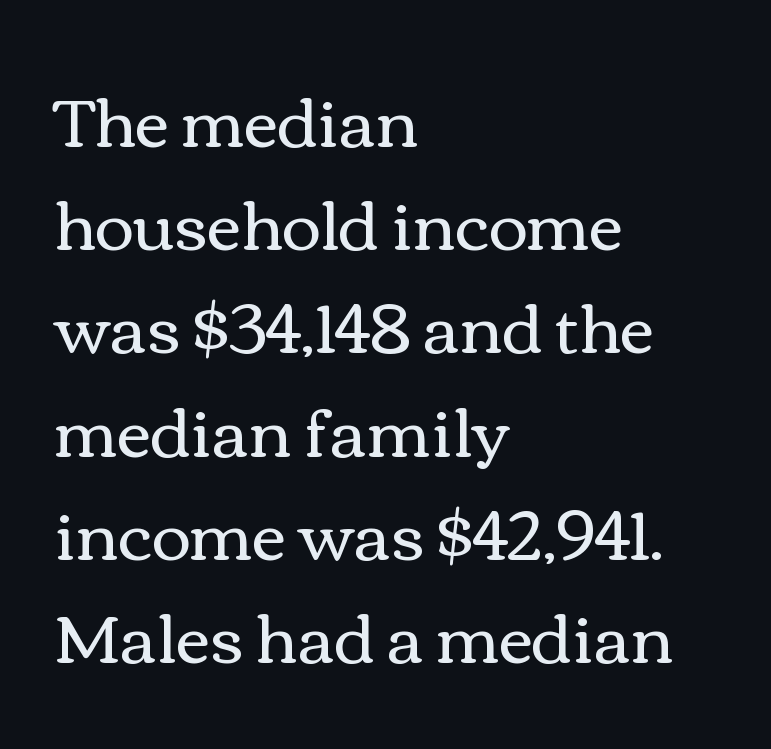
The weight would be labelled regular, book, light, or lighter still. Caption: standard tracking, unaltered. How would I describe the line gaps? Plain and ordinary. Character widths vary here, with narrow letters taking less room than wide ones.
